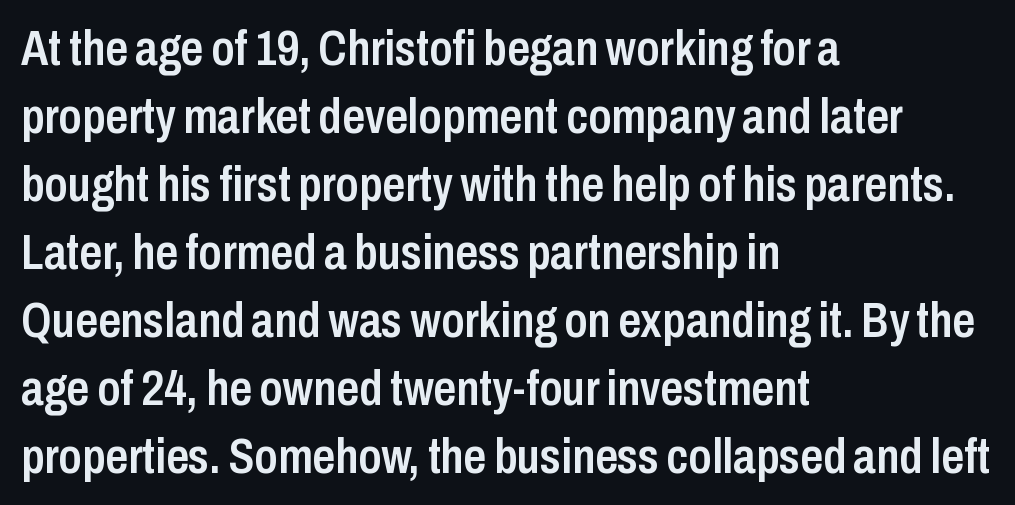
On the weight axis this lands at semibold, roughly 600. The vertical gap from one line to the next is medium. You could not count columns in this text — the font is proportionally spaced. The font family rendered here belongs to the sans-serif group. Short and long lines alike share a common starting point at left. The gap between lines stays unmarked.
